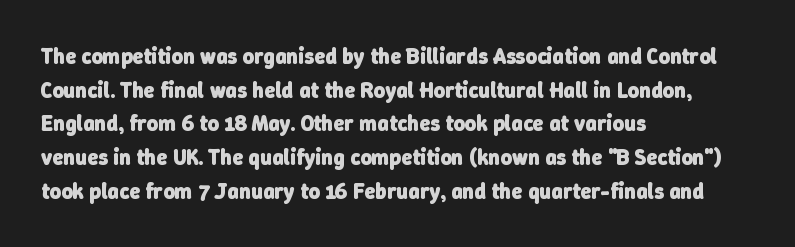
The image shows 22 px bold type; set left-aligned, normal line spacing (1.53x), normal letter spacing, not underlined.
